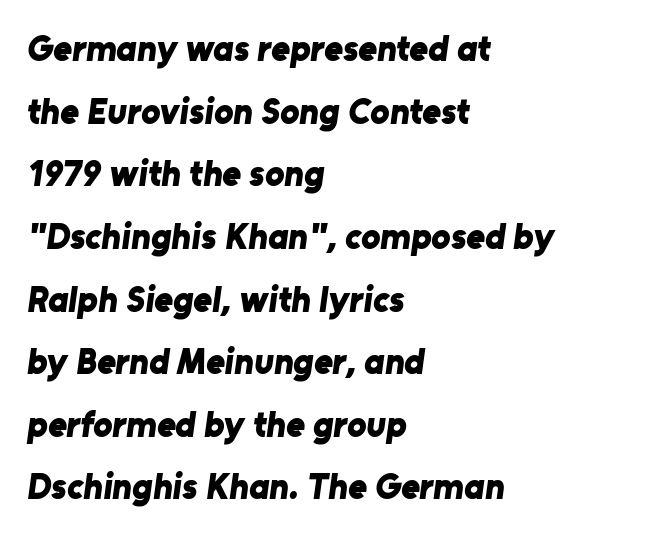
The image shows 36 px bold sans-serif type; set left-aligned, line spacing 1.74x, normal letter spacing, not underlined; low stroke contrast and a medium x-height.
